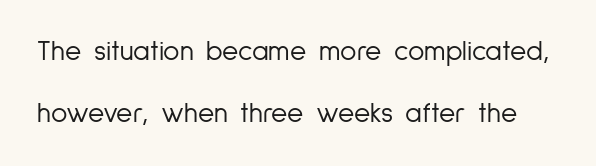
The image shows 28 px light, condensed sans-serif type, upright; set loose line spacing (2.23x), normal letter spacing, not underlined; low stroke contrast and a medium x-height.
